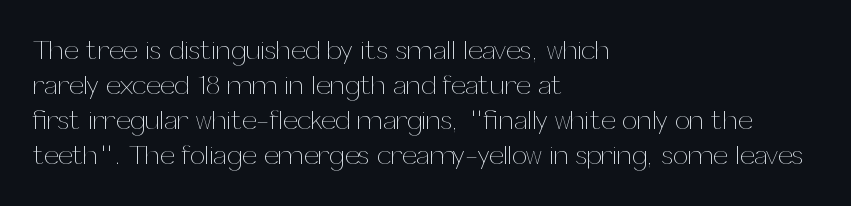
{"italic": "no", "bold": "no", "underline": "no", "align": "left", "line_spacing": "normal", "line_spacing_ratio": 1.3, "letter_spacing": "normal", "letter_spacing_em": 0.0, "glyph_px": 27}
